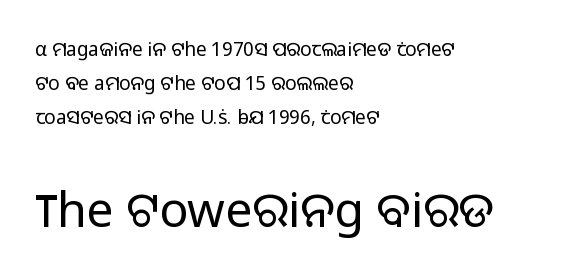
Q: Is the text bold? A: No.
Q: Is the text italic (slanted)? A: No, it is upright.
Q: Is the typeface a serif or a sans-serif typeface? A: Sans-serif.
Q: Is the text underlined? A: No.
Q: How is the paragraph aligned? A: Left-aligned.
Q: Is the spacing between letters normal or unusually wide? A: Normal.
Q: Which block of text is set in a larger size, the first (top) or the second (bottom)? A: The second (bottom) one.
Q: Width (condensed, normal, or wide)? A: Normal.
Q: Stroke contrast? A: Low.
Q: x-height? A: Medium.
Q: Monospaced? A: No.
